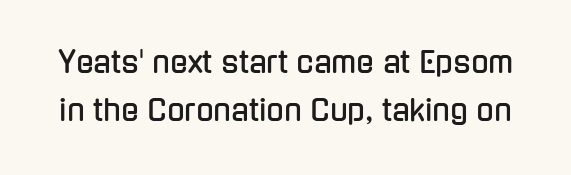
Spacing verdict: proportional, widths tailored to each character. A normal amount of white space separates one row of letters from the next. Descenders are the only things crossing below the line. Do the letters lean? They stand straight.
